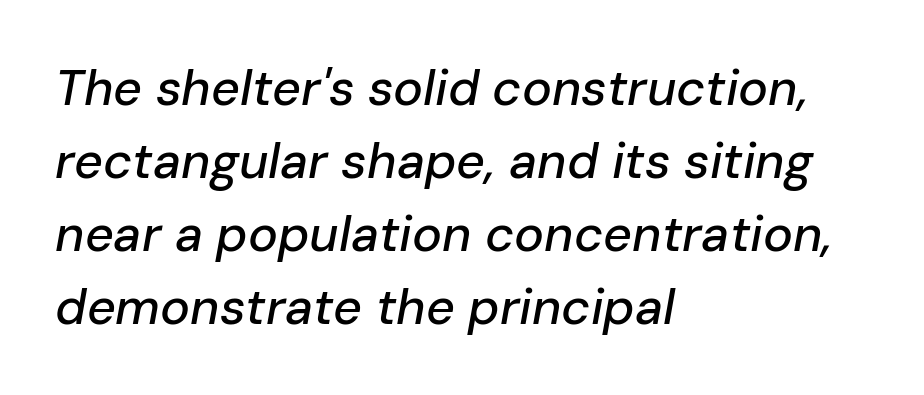
This block has exactly the height ordinary leading produces. The paragraph shown leans on its left margin. This sample uses an oblique cut, with every glyph tilted off the vertical. Words appear dense and cohesive because spacing is normal.
